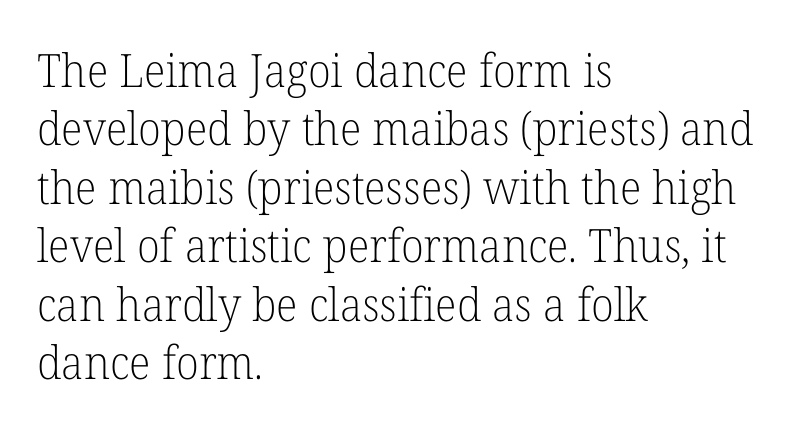
Between one letter and the next there's only the usual sliver of space. Quick note: not italic, upright. Examine the stroke ends and you'll spot serifs. Horizontal bands of white between lines are of average thickness.
